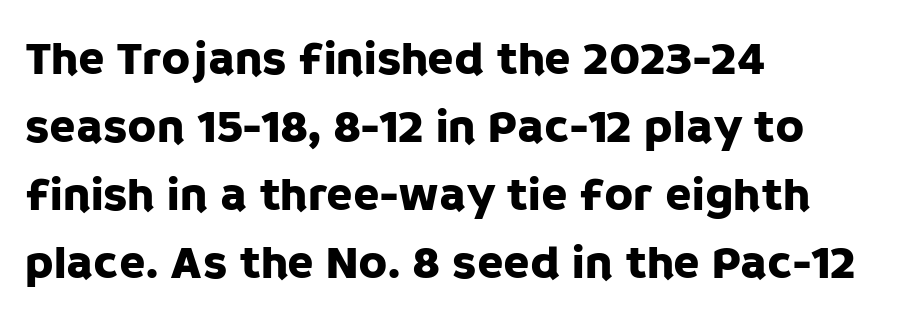
{"serif": "no", "italic": "no", "width": "normal", "stroke_contrast": "low", "x_height": "large", "monospaced": "no", "underline": "no", "align": "left", "line_spacing": "normal", "line_spacing_ratio": 1.42, "letter_spacing": "normal", "letter_spacing_em": 0.0, "glyph_px": 48}
